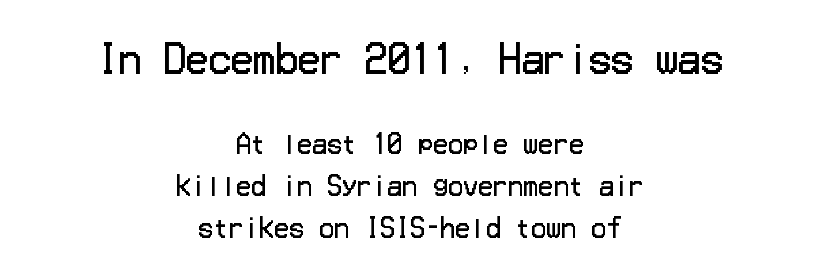
The image shows 37 px regular-weight sans-serif type, upright; set centered, normal line spacing (1.68x), normal letter spacing, not underlined; the first (top) block is 1.48x larger; low stroke contrast and a medium x-height.
